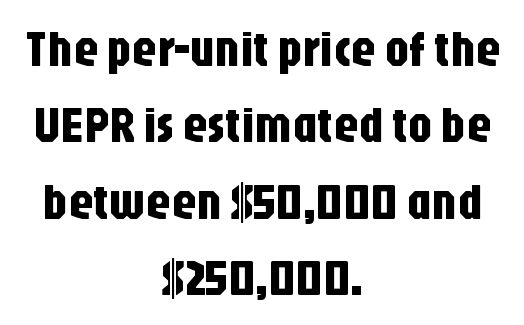
Q: Is the text italic (slanted)? A: No, it is upright.
Q: Is the typeface a serif or a sans-serif typeface? A: Sans-serif.
Q: Is the text underlined? A: No.
Q: How is the paragraph aligned? A: Centered.
Q: Is the spacing between letters normal or unusually wide? A: Normal.
Q: Is the spacing between lines tight, normal or loose? A: Normal.
Q: Width (condensed, normal, or wide)? A: Condensed.
Q: Stroke contrast? A: Low.
Q: x-height? A: Large.
Q: Monospaced? A: No.
